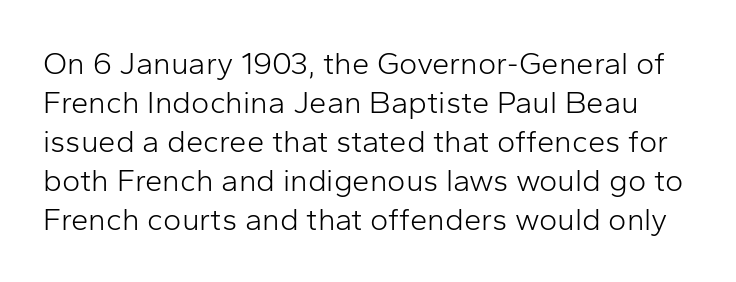
Q: Is the text bold? A: No.
Q: Is the text italic (slanted)? A: No, it is upright.
Q: Is the typeface a serif or a sans-serif typeface? A: Sans-serif.
Q: Is the text underlined? A: No.
Q: Is the spacing between letters normal or unusually wide? A: Normal.
Q: Is the spacing between lines tight, normal or loose? A: Normal.
Q: Width (condensed, normal, or wide)? A: Normal.
Q: Stroke contrast? A: Low.
Q: x-height? A: Medium.
Q: Monospaced? A: No.
